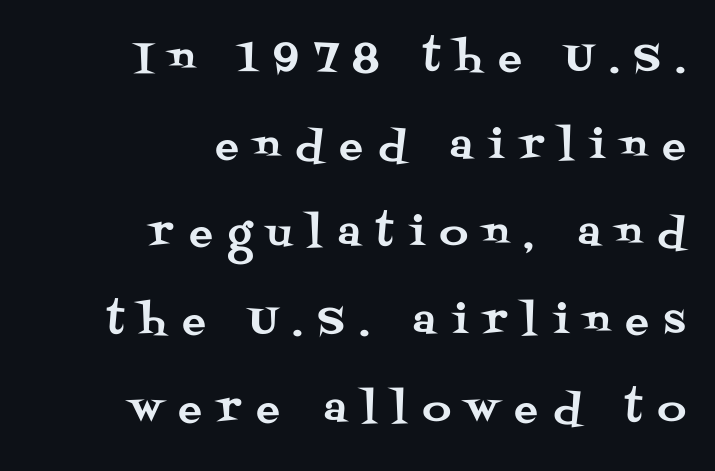
Q: Is the text italic (slanted)? A: No, it is upright.
Q: Is the typeface a serif or a sans-serif typeface? A: Serif.
Q: Is the text underlined? A: No.
Q: How is the paragraph aligned? A: Right-aligned.
Q: Is the spacing between letters normal or unusually wide? A: Unusually wide.
Q: Is the spacing between lines tight, normal or loose? A: Loose.
Q: Width (condensed, normal, or wide)? A: Normal.
Q: Stroke contrast? A: Medium.
Q: x-height? A: Large.
Q: Monospaced? A: No.
